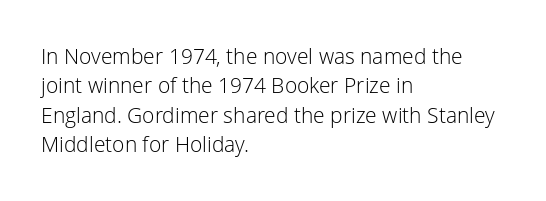
Q: Is the text bold? A: No.
Q: Is the text italic (slanted)? A: No, it is upright.
Q: Is the text underlined? A: No.
Q: How is the paragraph aligned? A: Left-aligned.
Q: Is the spacing between letters normal or unusually wide? A: Normal.
Q: Is the spacing between lines tight, normal or loose? A: Normal.
